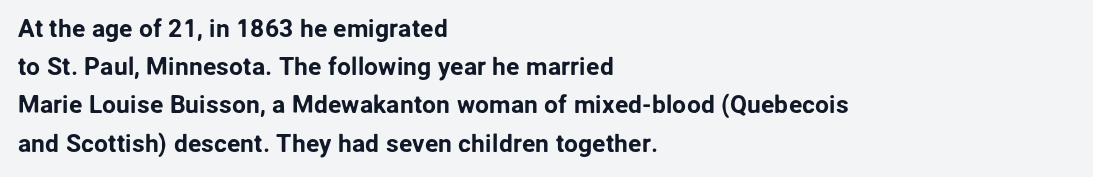
{"italic": "no", "underline": "no", "align": "left", "line_spacing": "normal", "line_spacing_ratio": 1.53, "letter_spacing": "normal", "letter_spacing_em": 0.0, "glyph_px": 25}
